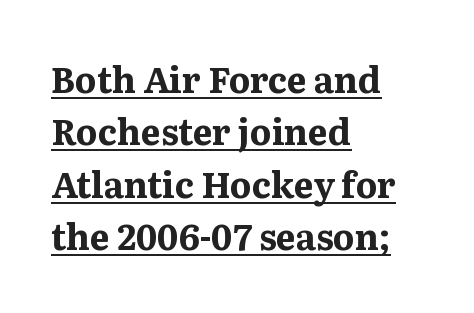
Q: Is the text bold? A: Yes.
Q: Is the text italic (slanted)? A: No, it is upright.
Q: Is the typeface a serif or a sans-serif typeface? A: Serif.
Q: Is the text underlined? A: Yes.
Q: How is the paragraph aligned? A: Left-aligned.
Q: Is the spacing between letters normal or unusually wide? A: Normal.
Q: Is the spacing between lines tight, normal or loose? A: Normal.
Q: Width (condensed, normal, or wide)? A: Normal.
Q: Stroke contrast? A: Medium.
Q: x-height? A: Medium.
Q: Monospaced? A: No.
